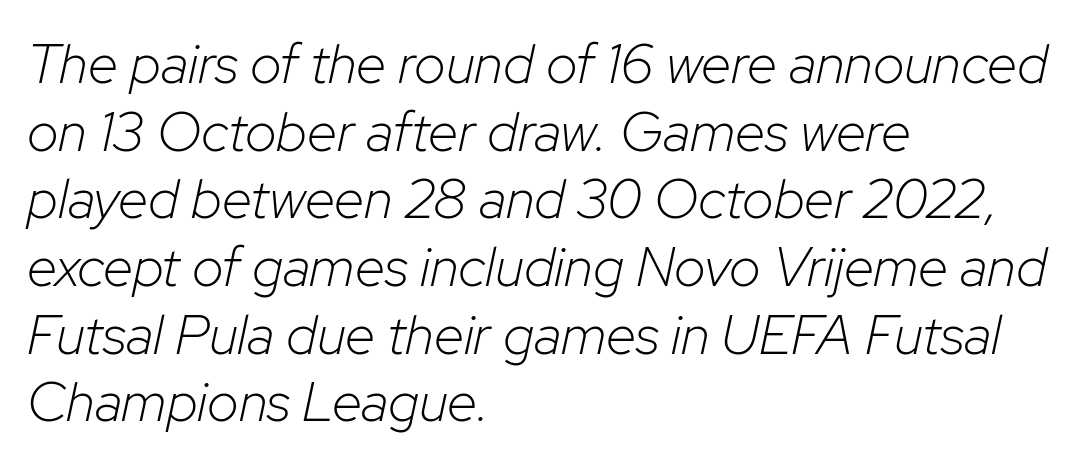
{"italic": "yes", "lean": "right", "slant_degrees": 12, "bold": "no", "weight": "light", "width": "normal", "stroke_contrast": "low", "x_height": "medium", "monospaced": "no", "underline": "no", "align": "left", "line_spacing_ratio": 1.23, "letter_spacing": "normal", "letter_spacing_em": 0.0, "glyph_px": 55}
